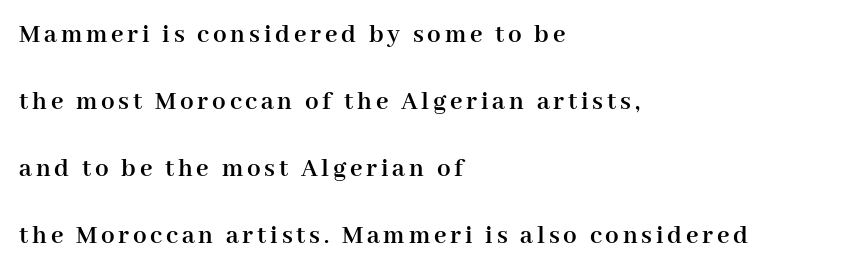
Q: Is the text bold? A: Yes.
Q: Is the text italic (slanted)? A: No, it is upright.
Q: Is the text underlined? A: No.
Q: How is the paragraph aligned? A: Left-aligned.
Q: Is the spacing between lines tight, normal or loose? A: Loose.
